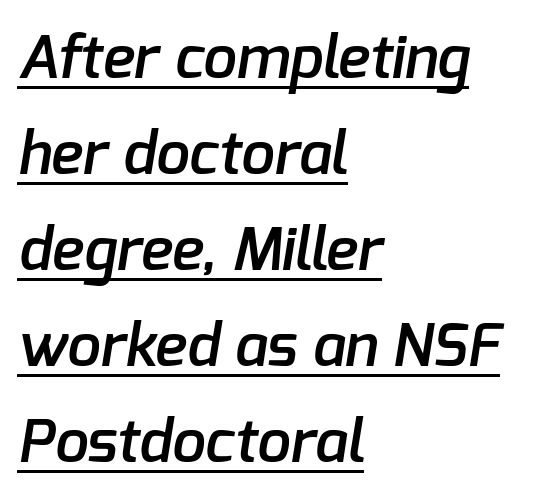
The image shows 60 px semibold sans-serif type; set left-aligned, normal line spacing (1.6x), normal letter spacing, underlined; low stroke contrast and a medium x-height.
